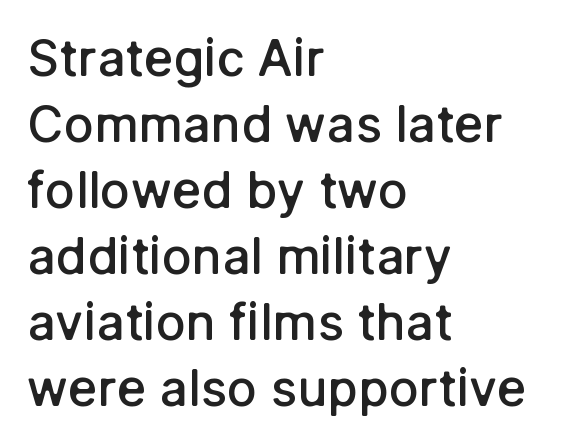
The type family on display is of the sans-serif kind. Check the space under the baseline: it is left empty. Short note: letters normally spaced. Strokes here are thickened, but only to semibold level. All the whitespace from short lines collects on the right. How would I describe the line gaps? Plain and ordinary.
